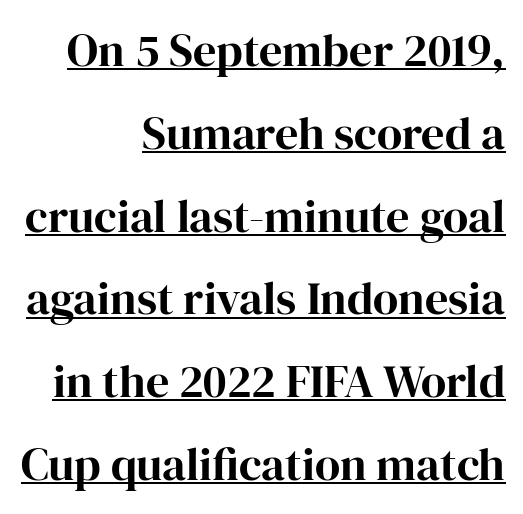
Typographically, this falls in the serif category. Short note: letters normally spaced. Emphasis by weight is at full strength: bold. Do the letters lean? They stand straight. Looks like regular typesetting: each glyph gets only the width it needs. Notice how the passage keeps a crisp vertical edge on the right only.
